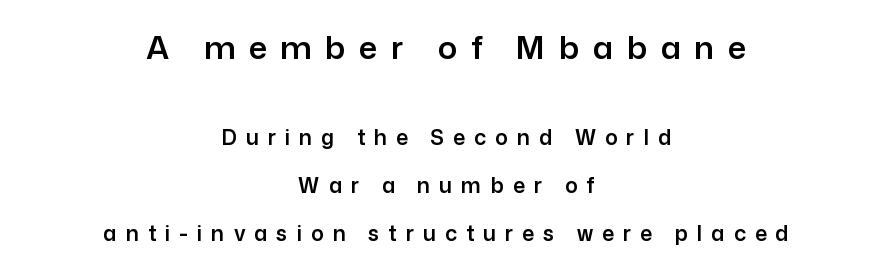
{"serif": "no", "italic": "no", "width": "normal", "stroke_contrast": "low", "x_height": "medium", "monospaced": "no", "underline": "no", "align": "center", "line_spacing": "loose", "line_spacing_ratio": 2.27, "letter_spacing": "wide", "letter_spacing_em": 0.43, "larger_block": "first", "size_ratio": 1.52, "glyph_px": 32}
